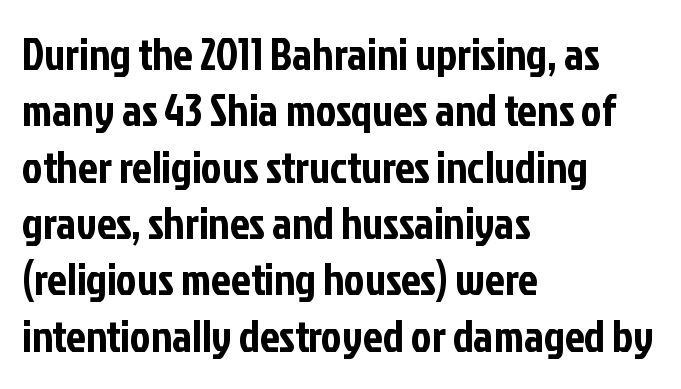
The image shows 44 px condensed sans-serif type, upright; set left-aligned, normal line spacing (1.28x), normal letter spacing, not underlined; low stroke contrast and a medium x-height.
